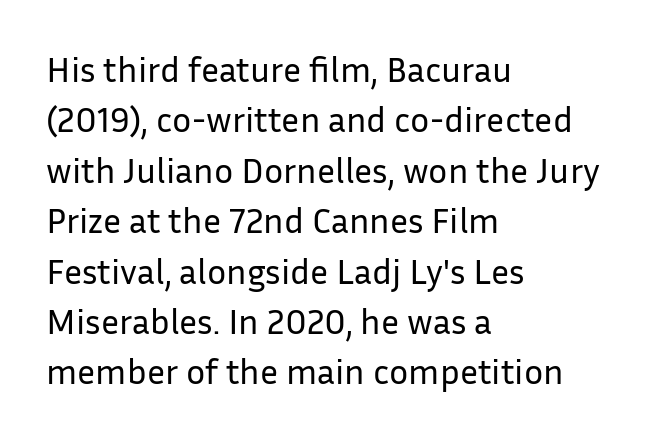
{"serif": "no", "italic": "no", "bold": "no", "weight": "regular", "width": "normal", "stroke_contrast": "low", "x_height": "medium", "monospaced": "no", "underline": "no", "align": "left", "line_spacing": "normal", "line_spacing_ratio": 1.4, "letter_spacing": "normal", "letter_spacing_em": 0.0, "glyph_px": 36}
